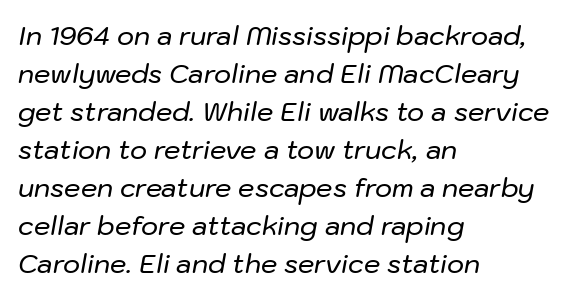
The rendering anchors every line to the left-hand side. Check under the words: just untouched page. The vertical gap from one line to the next is medium. The type is set solid horizontally, with unmodified tracking.
